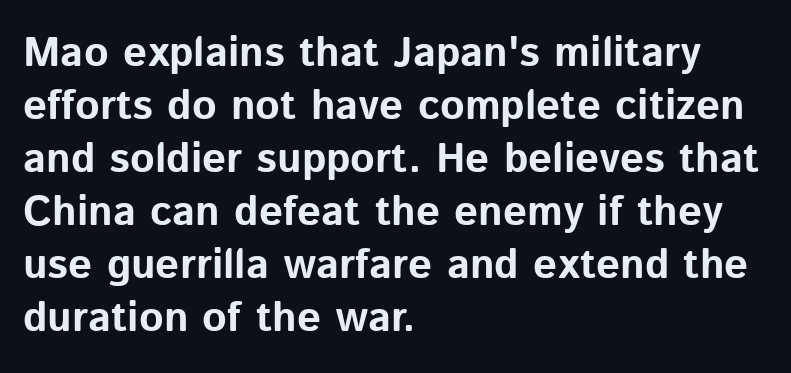
{"serif": "no", "italic": "no", "bold": "yes", "weight": "bold", "width": "normal", "stroke_contrast": "low", "x_height": "medium", "monospaced": "no", "underline": "no", "align": "left", "line_spacing": "normal", "line_spacing_ratio": 1.26, "letter_spacing": "normal", "letter_spacing_em": 0.0, "glyph_px": 42}
